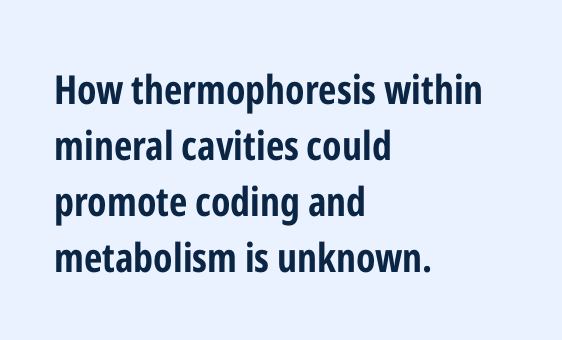
The type sits square on the baseline with zero lean. Pretty heavy lettering here — definitely bold. This rendering employs a face without finishing strokes, i.e., a sans-serif. The space beneath each line is pristine and unruled. You could not count columns in this text — the font is proportionally spaced.
